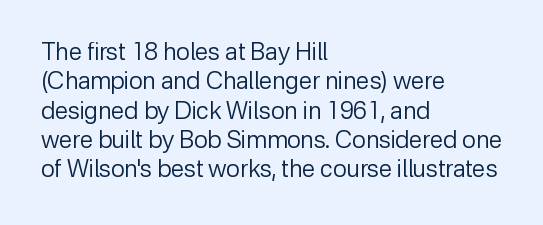
Notice how the stems are strictly vertical — no italics here. Standard letterfit; no display-style spreading of the glyphs. The space beneath each line is pristine and unruled. Counters stay open thanks to moderate or lighter strokes. A classic flush-left, rag-right setting is used for this passage.
